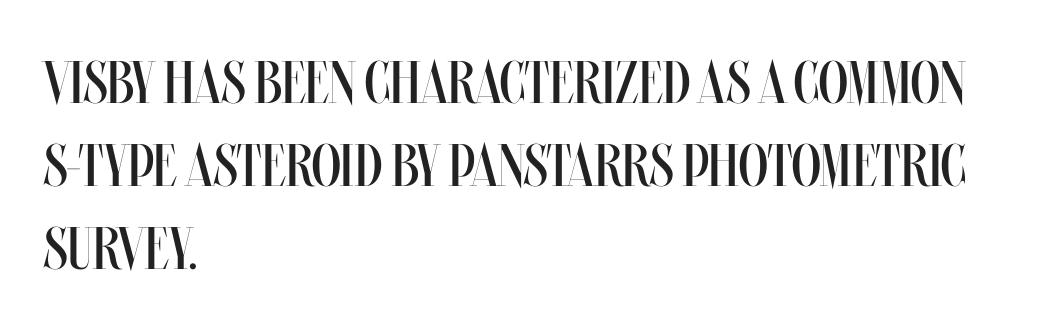
The image shows 60 px regular-weight, condensed type, upright; set left-aligned, normal line spacing (1.38x), normal letter spacing, not underlined; medium stroke contrast and a large x-height.
